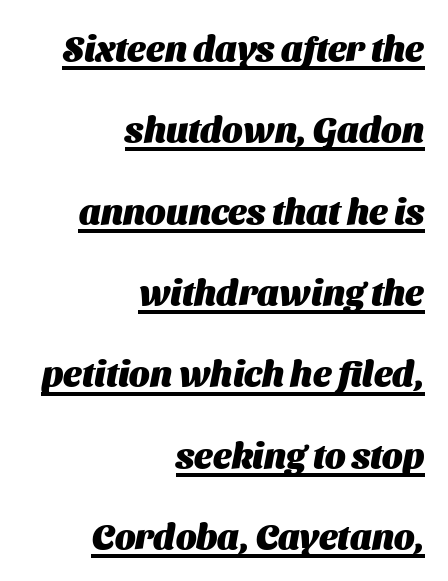
{"serif": "no", "bold": "yes", "weight": "heavy", "width": "normal", "stroke_contrast": "medium", "x_height": "medium", "monospaced": "no", "underline": "yes", "align": "right", "line_spacing": "loose", "line_spacing_ratio": 2.26, "letter_spacing": "normal", "letter_spacing_em": 0.0, "glyph_px": 36}
